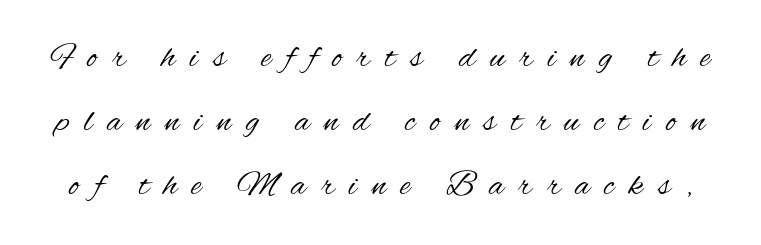
The image shows 35 px regular-weight, condensed sans-serif type; set line spacing 1.83x, unusually wide letter spacing (+0.42 em), not underlined; medium stroke contrast and a small x-height.
